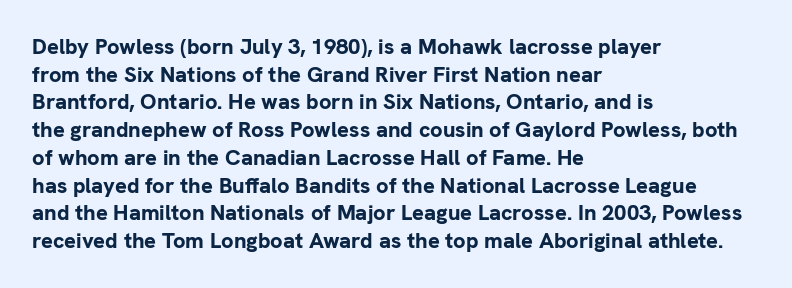
These words are printed bold, with thick strokes throughout. The string is rendered with underlining switched off. What's the leading like? Ordinary, nothing unusual. Tracking value appears to be zero — textbook default spacing. This rendering uses left alignment, leaving the right contour irregular. Every stem runs plumb, perpendicular to the baseline.
